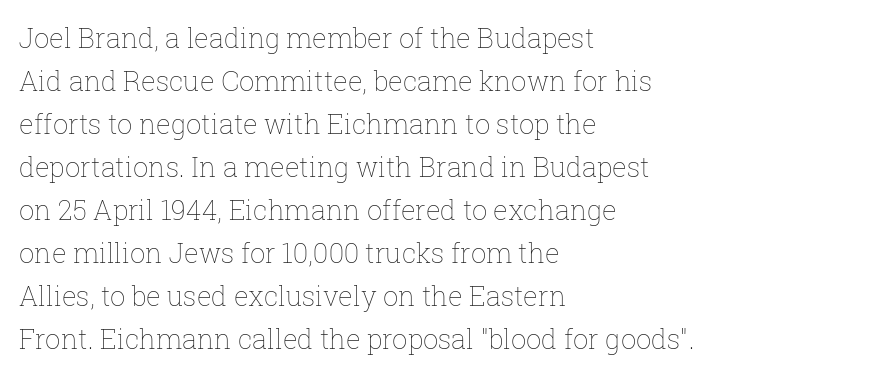
Q: Is the text bold? A: No.
Q: Is the text italic (slanted)? A: No, it is upright.
Q: Is the text underlined? A: No.
Q: How is the paragraph aligned? A: Left-aligned.
Q: Is the spacing between letters normal or unusually wide? A: Normal.
Q: Is the spacing between lines tight, normal or loose? A: Normal.
